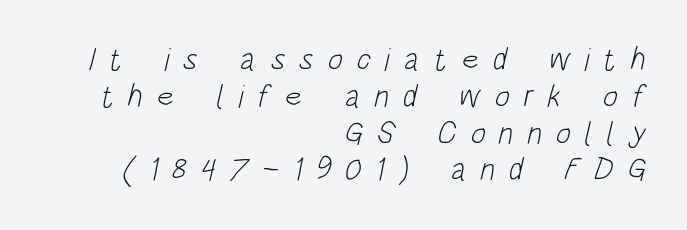
Compared with typical body copy, the letter spacing here is much looser. Unbolded letterforms with no extra heft. Line spacing here is tight. Quick note: underline off.
